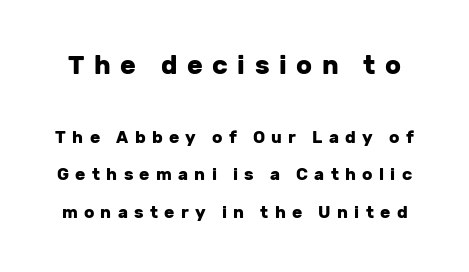
Q: Is the text bold? A: Yes.
Q: Is the text italic (slanted)? A: No, it is upright.
Q: Is the text underlined? A: No.
Q: Is the spacing between letters normal or unusually wide? A: Unusually wide.
Q: Is the spacing between lines tight, normal or loose? A: Loose.
Q: Which block of text is set in a larger size, the first (top) or the second (bottom)? A: The first (top) one.
